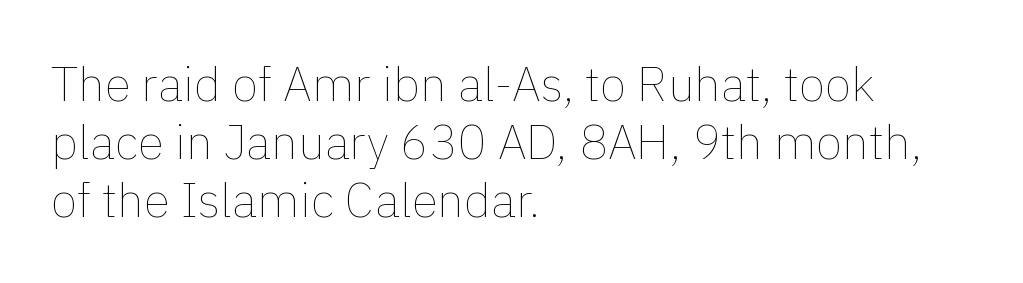
{"italic": "no", "bold": "no", "weight": "thin", "width": "normal", "x_height": "medium", "monospaced": "no", "underline": "no", "align": "left", "line_spacing_ratio": 1.21, "letter_spacing": "normal", "letter_spacing_em": 0.0, "glyph_px": 48}
